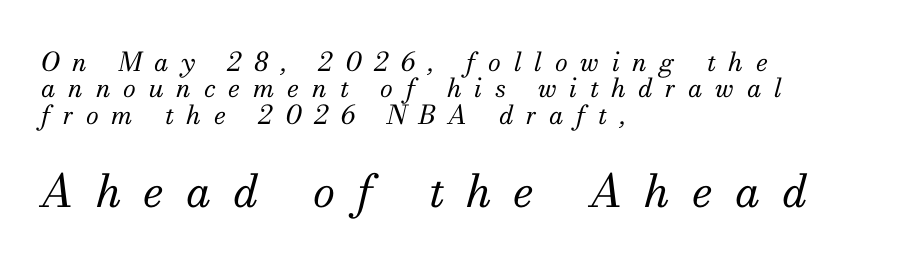
Q: Is the text bold? A: No.
Q: Is the text italic (slanted)? A: Yes, it leans right by about 13 degrees.
Q: Is the typeface a serif or a sans-serif typeface? A: Serif.
Q: Is the text underlined? A: No.
Q: How is the paragraph aligned? A: Left-aligned.
Q: Is the spacing between letters normal or unusually wide? A: Unusually wide.
Q: Is the spacing between lines tight, normal or loose? A: Tight.
Q: Which block of text is set in a larger size, the first (top) or the second (bottom)? A: The second (bottom) one.
Q: Width (condensed, normal, or wide)? A: Normal.
Q: Stroke contrast? A: Medium.
Q: x-height? A: Small.
Q: Monospaced? A: No.
